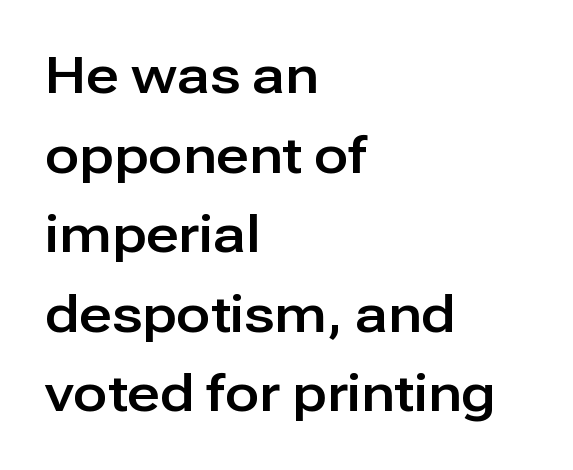
Q: Is the text italic (slanted)? A: No, it is upright.
Q: Is the typeface a serif or a sans-serif typeface? A: Sans-serif.
Q: Is the text underlined? A: No.
Q: How is the paragraph aligned? A: Left-aligned.
Q: Is the spacing between letters normal or unusually wide? A: Normal.
Q: Is the spacing between lines tight, normal or loose? A: Normal.
Q: Width (condensed, normal, or wide)? A: Normal.
Q: Stroke contrast? A: Low.
Q: x-height? A: Medium.
Q: Monospaced? A: No.
